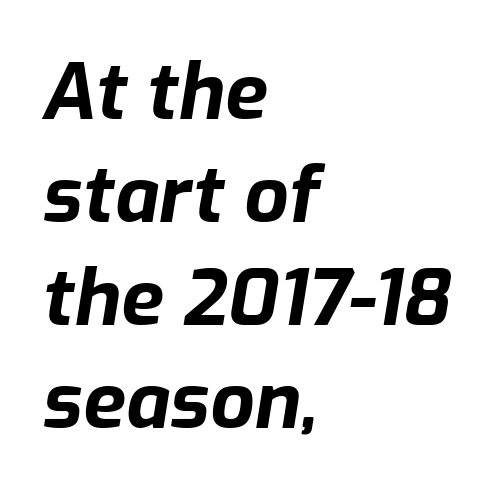
Q: Is the text bold? A: Yes.
Q: Is the text italic (slanted)? A: Yes, it leans right by about 9 degrees.
Q: Is the text underlined? A: No.
Q: How is the paragraph aligned? A: Left-aligned.
Q: Is the spacing between letters normal or unusually wide? A: Normal.
Q: Is the spacing between lines tight, normal or loose? A: Normal.
Q: Width (condensed, normal, or wide)? A: Normal.
Q: Stroke contrast? A: Low.
Q: x-height? A: Medium.
Q: Monospaced? A: No.
